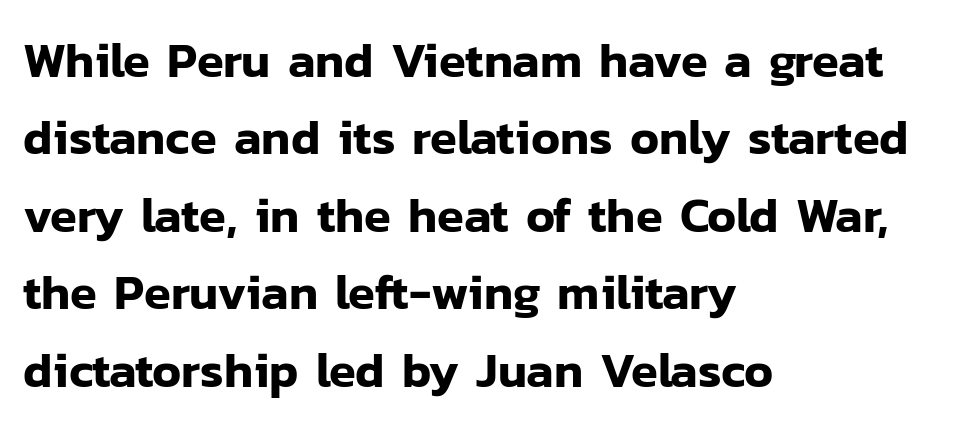
The image shows 49 px sans-serif type, upright; set left-aligned, normal line spacing (1.58x), normal letter spacing, not underlined; low stroke contrast and a medium x-height.
